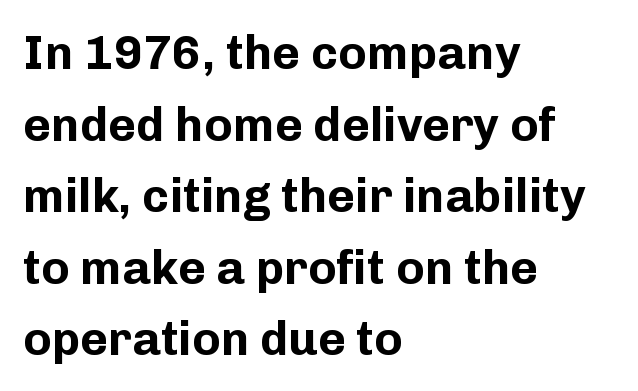
Q: Is the text bold? A: Yes.
Q: Is the text italic (slanted)? A: No, it is upright.
Q: Is the typeface a serif or a sans-serif typeface? A: Sans-serif.
Q: Is the text underlined? A: No.
Q: How is the paragraph aligned? A: Left-aligned.
Q: Is the spacing between letters normal or unusually wide? A: Normal.
Q: Is the spacing between lines tight, normal or loose? A: Normal.
Q: Width (condensed, normal, or wide)? A: Normal.
Q: Stroke contrast? A: Low.
Q: x-height? A: Medium.
Q: Monospaced? A: No.
